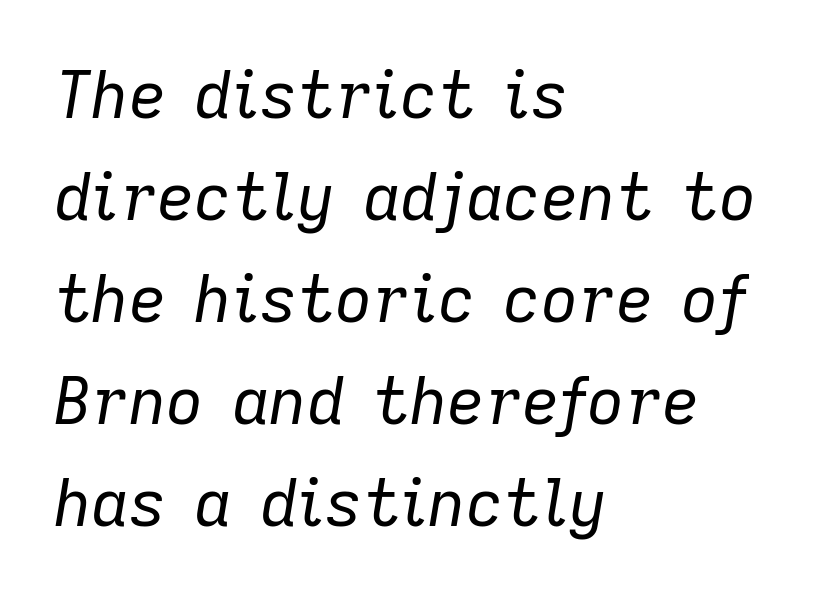
{"italic": "yes", "lean": "right", "slant_degrees": 9, "bold": "no", "weight": "regular", "width": "normal", "stroke_contrast": "low", "x_height": "medium", "monospaced": "no", "underline": "no", "align": "left", "line_spacing": "normal", "line_spacing_ratio": 1.57, "letter_spacing": "normal", "letter_spacing_em": 0.0, "glyph_px": 65}
